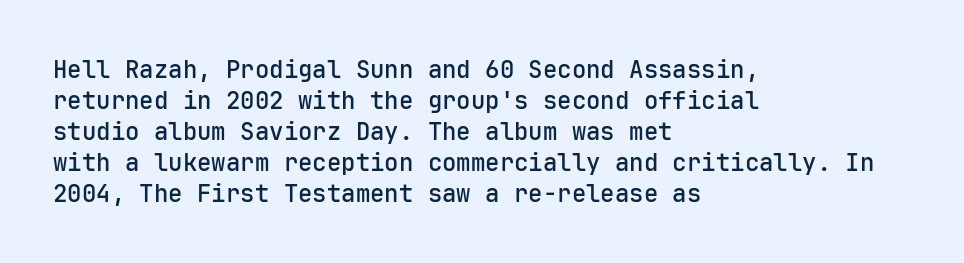
Q: Is the text bold? A: Semi-bold.
Q: Is the text italic (slanted)? A: No, it is upright.
Q: Is the text underlined? A: No.
Q: How is the paragraph aligned? A: Left-aligned.
Q: Is the spacing between letters normal or unusually wide? A: Normal.
Q: Is the spacing between lines tight, normal or loose? A: Normal.
